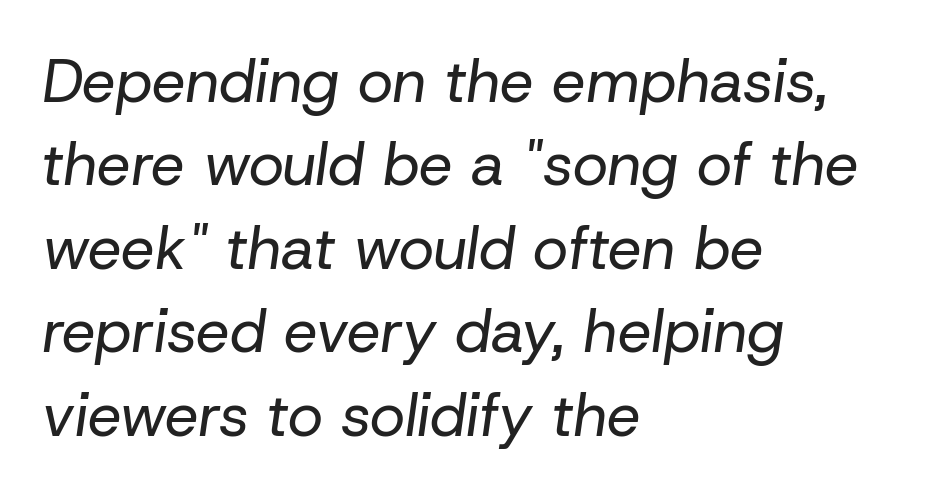
Spacing verdict: proportional, widths tailored to each character. The line-height multiplier appears to be the usual default. A student would call this left alignment; a typographer would say flush left, rag right. You could call the tracking neutral — neither tight nor loose. Honestly, there is no underline to notice here at all. The letters look calm and open, with moderate or lighter stems.
